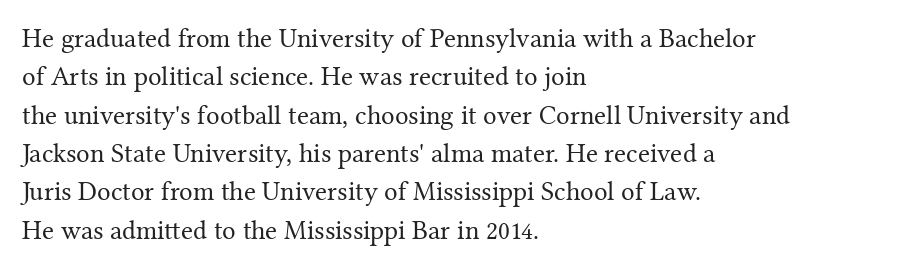
The image shows 27 px text type, upright; set left-aligned, normal line spacing (1.42x), normal letter spacing, not underlined.
